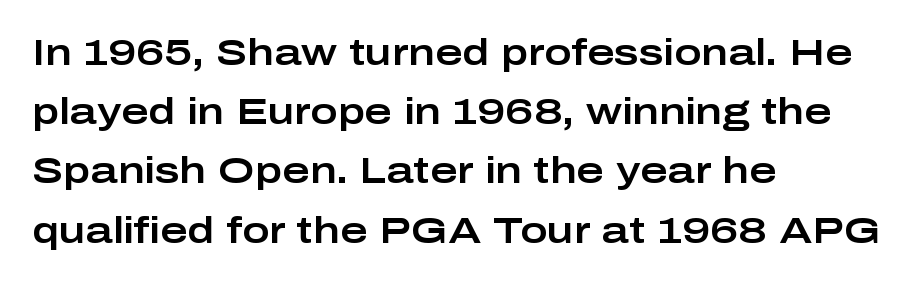
Q: Is the text italic (slanted)? A: No, it is upright.
Q: Is the typeface a serif or a sans-serif typeface? A: Sans-serif.
Q: Is the text underlined? A: No.
Q: How is the paragraph aligned? A: Left-aligned.
Q: Is the spacing between letters normal or unusually wide? A: Normal.
Q: Is the spacing between lines tight, normal or loose? A: Normal.
Q: Width (condensed, normal, or wide)? A: Wide.
Q: Stroke contrast? A: Low.
Q: x-height? A: Medium.
Q: Monospaced? A: No.
